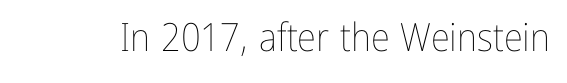
Q: Is the text bold? A: No.
Q: Is the text italic (slanted)? A: No, it is upright.
Q: Is the text underlined? A: No.
Q: Is the spacing between letters normal or unusually wide? A: Normal.
Q: Width (condensed, normal, or wide)? A: Condensed.
Q: Stroke contrast? A: Low.
Q: x-height? A: Medium.
Q: Monospaced? A: No.
